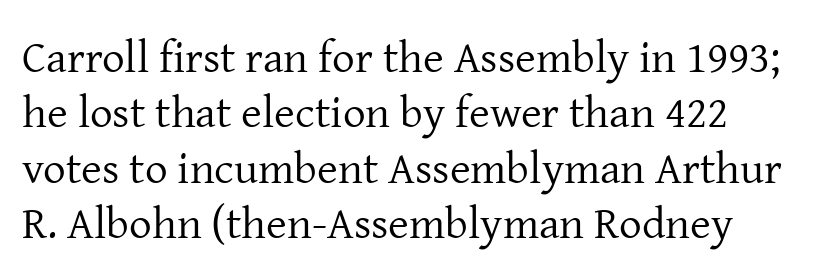
Q: Is the text bold? A: No.
Q: Is the text italic (slanted)? A: No, it is upright.
Q: Is the typeface a serif or a sans-serif typeface? A: Serif.
Q: Is the text underlined? A: No.
Q: Is the spacing between letters normal or unusually wide? A: Normal.
Q: Width (condensed, normal, or wide)? A: Normal.
Q: Stroke contrast? A: Low.
Q: x-height? A: Medium.
Q: Monospaced? A: No.
